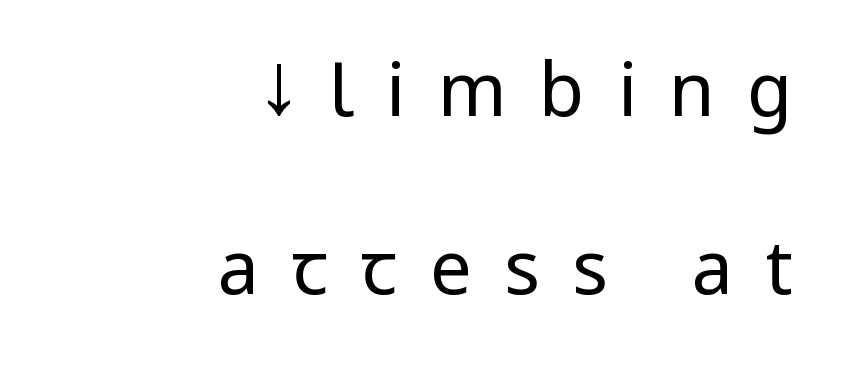
There is plenty of visible air inserted between adjacent glyphs. A clean baseline with only descenders dipping below it. Stem width sits at or under what a default text font uses. The vertical gap from one line to the next is large. You could not count columns in this text — the font is proportionally spaced.
